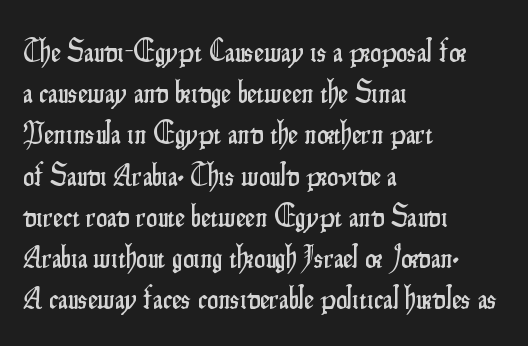
The image shows 31 px condensed sans-serif type, upright; set left-aligned, normal line spacing (1.33x), normal letter spacing, not underlined; low stroke contrast and a small x-height.
